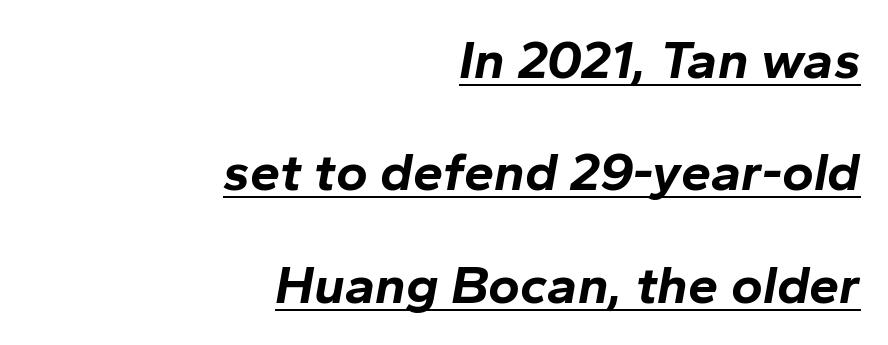
The image shows 54 px bold type, italic (leaning right); set right-aligned, loose line spacing (2.08x), normal letter spacing, underlined; low stroke contrast and a medium x-height.
